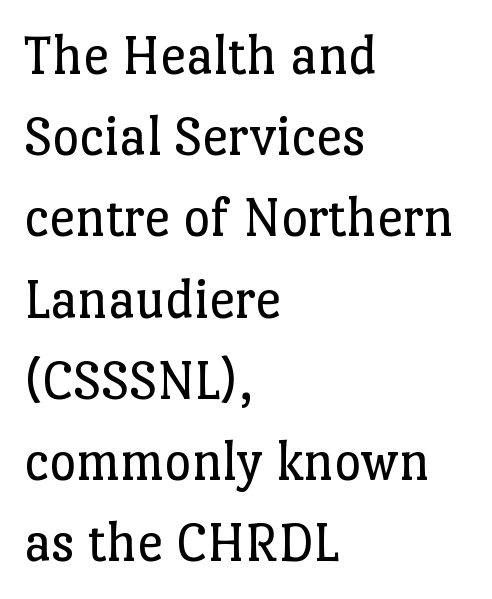
Normally led — the rows are evenly, conventionally spaced. Does the lettering tilt? It doesn't — this is upright. There is no visible air inserted between adjacent glyphs. The glyphs are unaccompanied by any horizontal stroke below them. Looks like regular typesetting: each glyph gets only the width it needs. No extra ink here — the face is not bold.
